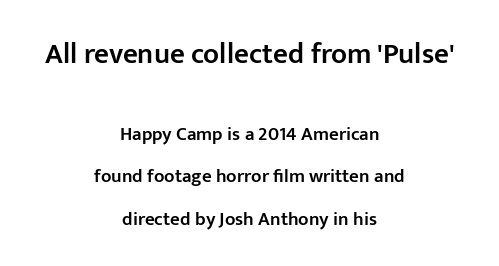
{"serif": "no", "italic": "no", "bold": "semi", "weight": "semibold", "width": "normal", "stroke_contrast": "low", "x_height": "medium", "monospaced": "no", "underline": "no", "align": "center", "line_spacing": "loose", "line_spacing_ratio": 2.23, "letter_spacing": "normal", "letter_spacing_em": 0.0, "larger_block": "first", "size_ratio": 1.53, "glyph_px": 29}
